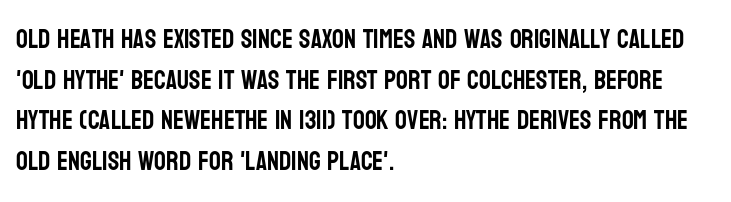
{"italic": "no", "underline": "no", "align": "left", "line_spacing": "normal", "line_spacing_ratio": 1.56, "letter_spacing": "normal", "letter_spacing_em": 0.0, "glyph_px": 26}
